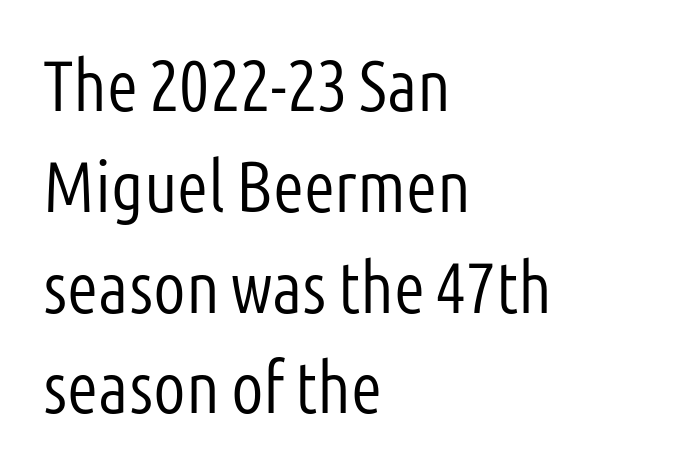
The image shows 72 px light, condensed sans-serif type, upright; set left-aligned, normal line spacing (1.4x), normal letter spacing, not underlined; low stroke contrast and a medium x-height.
